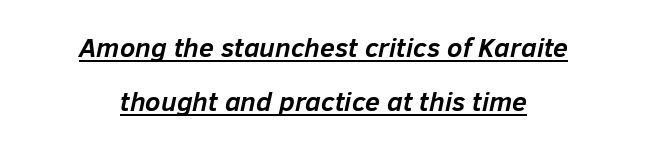
The image shows 27 px bold type, italic (leaning right); set centered, loose line spacing (1.99x), normal letter spacing, underlined.
